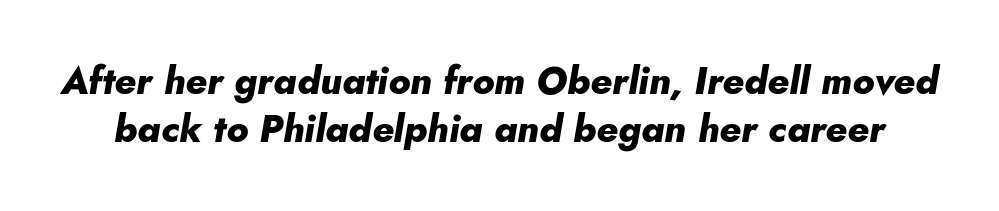
Q: Is the text bold? A: Yes.
Q: Is the text italic (slanted)? A: Yes, it leans right by about 10 degrees.
Q: Is the text underlined? A: No.
Q: Is the spacing between letters normal or unusually wide? A: Normal.
Q: Is the spacing between lines tight, normal or loose? A: Normal.
Q: Width (condensed, normal, or wide)? A: Normal.
Q: Stroke contrast? A: Low.
Q: x-height? A: Small.
Q: Monospaced? A: No.
